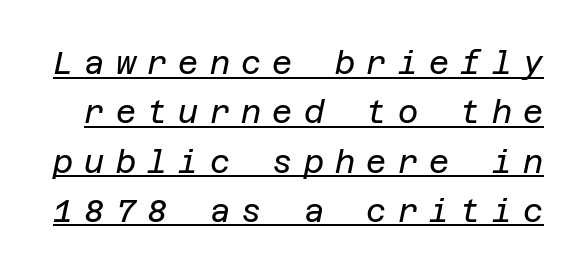
{"italic": "yes", "lean": "right", "slant_degrees": 12, "bold": "no", "weight": "regular", "width": "normal", "stroke_contrast": "low", "x_height": "large", "underline": "yes", "line_spacing": "normal", "line_spacing_ratio": 1.59, "letter_spacing": "wide", "letter_spacing_em": 0.36, "glyph_px": 31}
